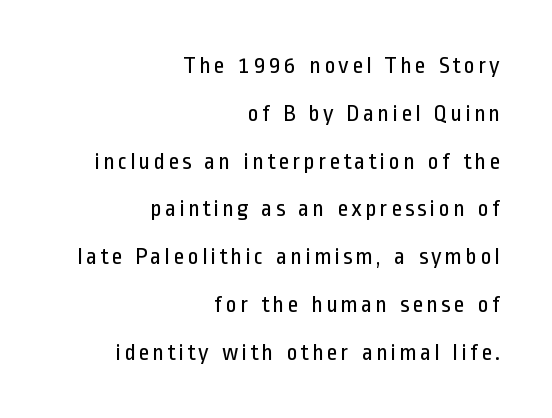
Q: Is the text bold? A: No.
Q: Is the text italic (slanted)? A: No, it is upright.
Q: Is the text underlined? A: No.
Q: How is the paragraph aligned? A: Right-aligned.
Q: Is the spacing between lines tight, normal or loose? A: Loose.
